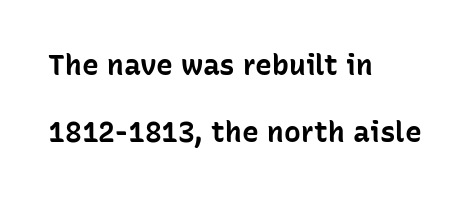
The image shows 28 px bold sans-serif type, upright; set left-aligned, loose line spacing (2.39x), normal letter spacing, not underlined; low stroke contrast and a medium x-height.
